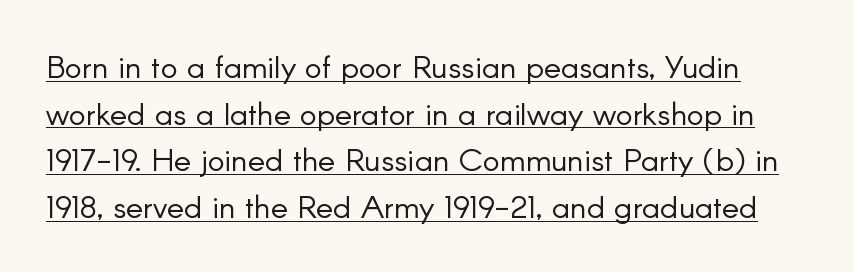
Tracking here is standard; glyphs follow each other at the usual distance. Designer's note — italics off, roman on. The typeface chosen for these lines omits serifs. Counters stay open thanks to moderate or lighter strokes. The rendering uses natural spacing where letterforms have individual widths.
